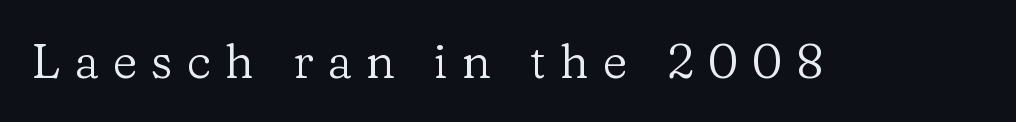
Q: Is the text bold? A: No.
Q: Is the text italic (slanted)? A: No, it is upright.
Q: Is the typeface a serif or a sans-serif typeface? A: Serif.
Q: Is the text underlined? A: No.
Q: Is the spacing between letters normal or unusually wide? A: Unusually wide.
Q: Width (condensed, normal, or wide)? A: Normal.
Q: Stroke contrast? A: Low.
Q: x-height? A: Medium.
Q: Monospaced? A: No.
